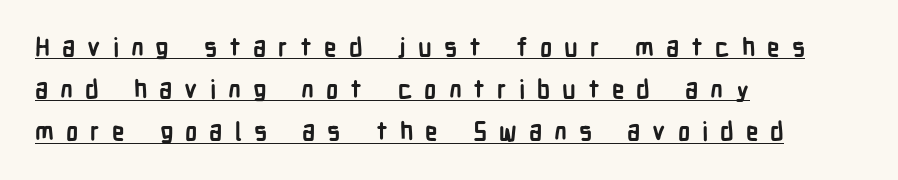
Compared with undecorated copy, this sample adds a rule below the words. Vertically, the passage feels balanced, rows spaced as you'd expect. Line starts are locked; line ends wander. In terms of letterspacing, this is a distinctly airy, spread setting. Its strokes are broad and dark, the hallmark of bold type. The type sits square on the baseline with zero lean.
